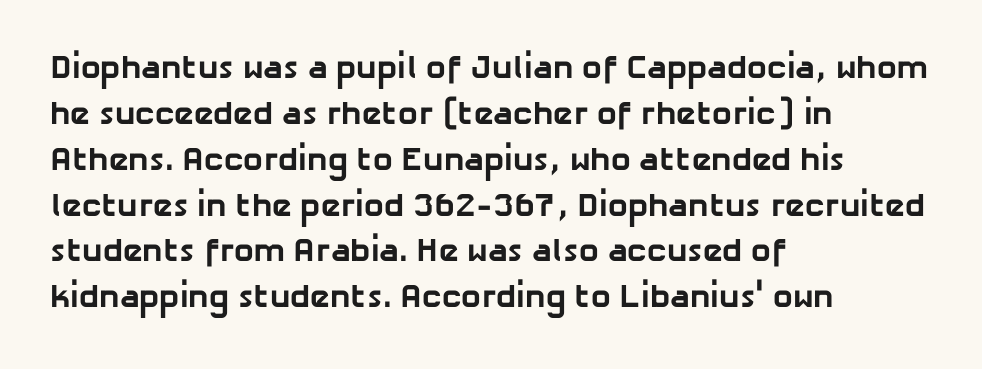
I'd call this a sans setting — the letters go barefoot. Each glyph is drawn with heavy, bold strokes. The tracking reads as untouched default to a designer's eye. Rule under the text: the space is simply empty.
